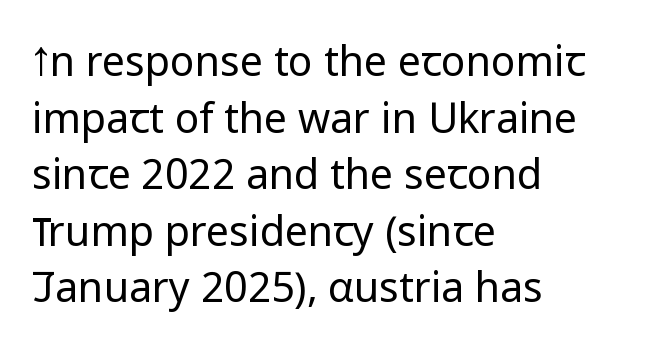
Q: Is the text bold? A: No.
Q: Is the text italic (slanted)? A: No, it is upright.
Q: Is the typeface a serif or a sans-serif typeface? A: Sans-serif.
Q: Is the text underlined? A: No.
Q: How is the paragraph aligned? A: Left-aligned.
Q: Is the spacing between letters normal or unusually wide? A: Normal.
Q: Is the spacing between lines tight, normal or loose? A: Normal.
Q: Width (condensed, normal, or wide)? A: Normal.
Q: Stroke contrast? A: Low.
Q: x-height? A: Medium.
Q: Monospaced? A: No.
